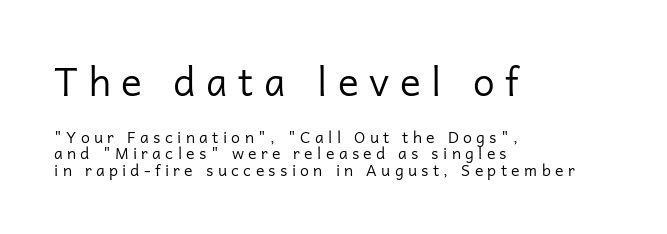
The image shows 39 px regular-weight sans-serif type, upright; set left-aligned, tight line spacing (1.02x), unusually wide letter spacing (+0.27 em), not underlined; the first (top) block is 2.44x larger; low stroke contrast and a medium x-height.
